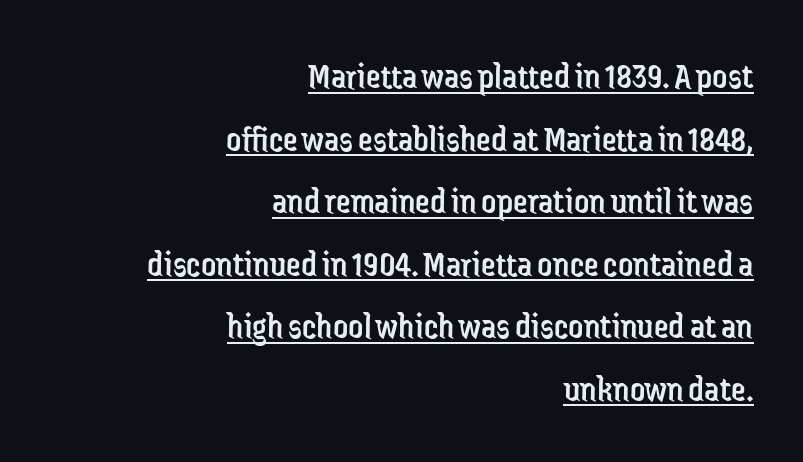
Visually the block forms a straight wall on the right and a jagged coastline on the left. Notice how descenders clear the ascenders below comfortably — that's standard leading. The weight would be labelled regular, book, light, or lighter still. Underlined type. The typography opts for an upright posture over an oblique one. Character widths vary here, with narrow letters taking less room than wide ones.
